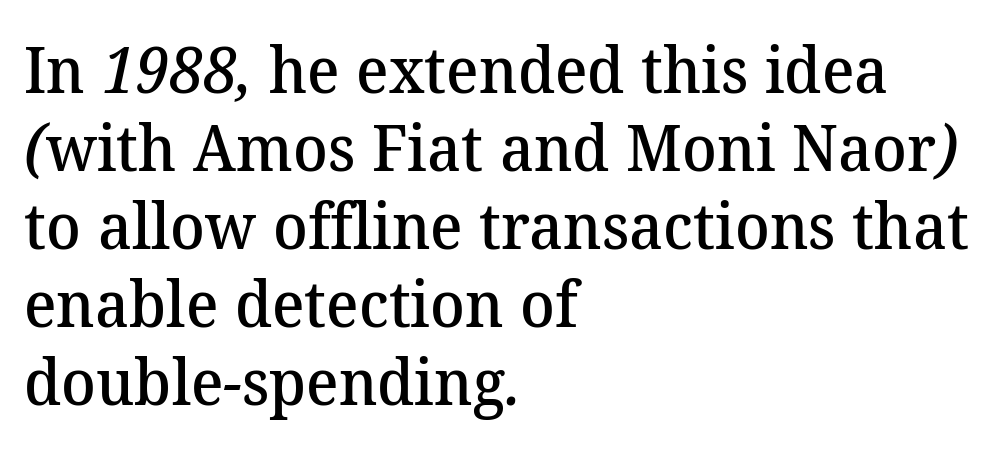
This rendering employs a face with finishing strokes, i.e., a serif. Here the designer chose a conventional face with non-uniform glyph widths. The typesetting leans somewhat heavy: a semibold. The horizontal fit of the characters is conventional and even. Quick note: underline off.
